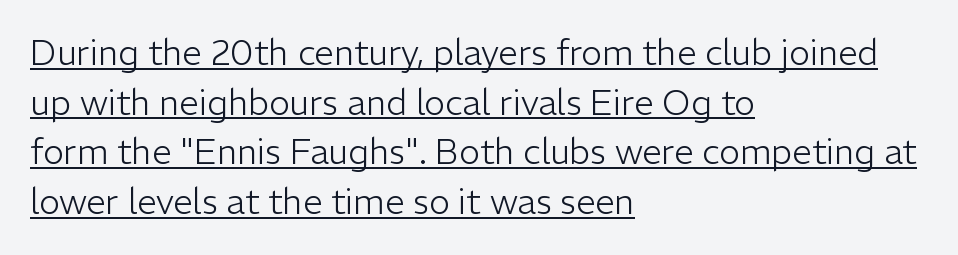
{"serif": "no", "italic": "no", "bold": "no", "weight": "light", "width": "normal", "stroke_contrast": "low", "x_height": "medium", "monospaced": "no", "underline": "yes", "align": "left", "line_spacing": "normal", "line_spacing_ratio": 1.42, "letter_spacing": "normal", "letter_spacing_em": 0.0, "glyph_px": 35}
